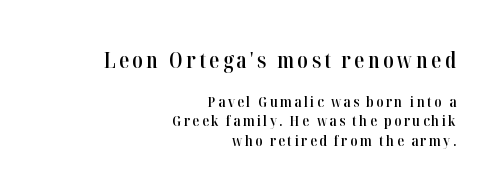
Where is the straight margin? On the right. Plain, unruled lines of type. The axis of the letterforms is exactly vertical. Top chunk: large. Bottom chunk: small. A fair bit of extra ink — the face is semibold, not bold.
